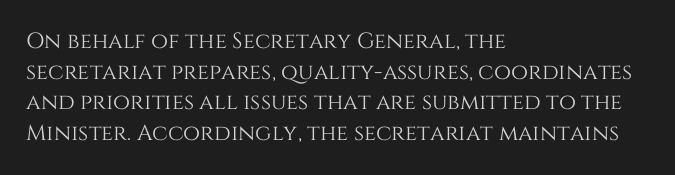
If you drew a line through each stem, it would be perfectly vertical. Honestly, the letter spacing is just normal — you wouldn't notice it. The words here are not underlined. Notice how the passage keeps a crisp vertical edge on the left only. Interline gaps are of average width in this sample.
